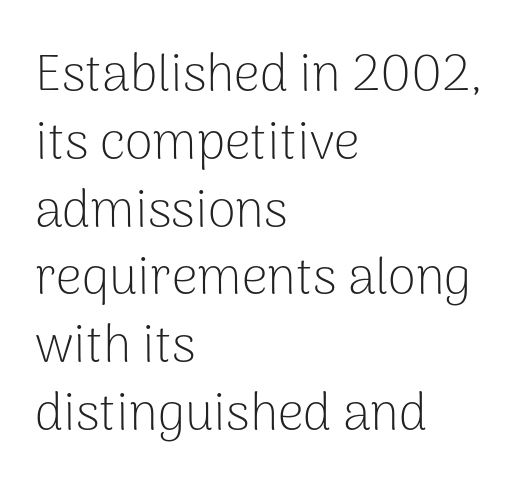
The image shows 51 px light sans-serif type, upright; set left-aligned, normal line spacing (1.33x), normal letter spacing, not underlined; low stroke contrast and a medium x-height.
